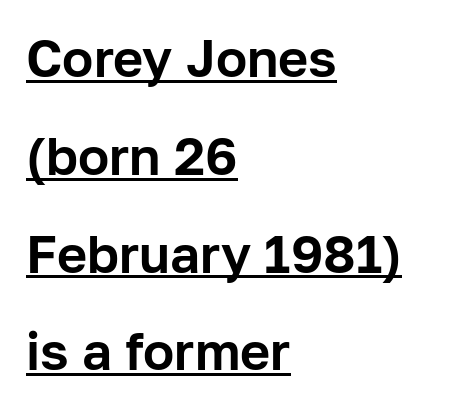
{"serif": "no", "italic": "no", "width": "normal", "stroke_contrast": "low", "x_height": "medium", "monospaced": "no", "underline": "yes", "align": "left", "line_spacing_ratio": 1.88, "letter_spacing": "normal", "letter_spacing_em": 0.0, "glyph_px": 52}
